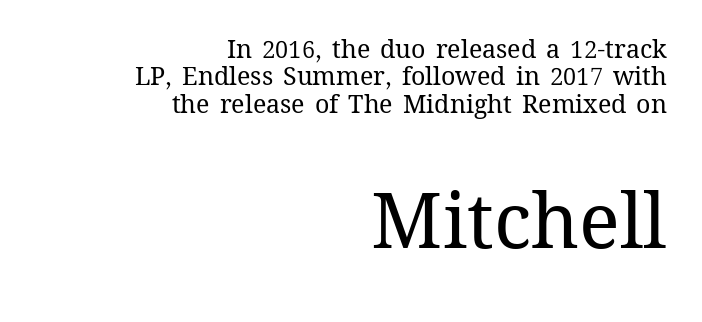
Q: Is the text bold? A: No.
Q: Is the text italic (slanted)? A: No, it is upright.
Q: Is the text underlined? A: No.
Q: How is the paragraph aligned? A: Right-aligned.
Q: Is the spacing between letters normal or unusually wide? A: Normal.
Q: Is the spacing between lines tight, normal or loose? A: Tight.
Q: Which block of text is set in a larger size, the first (top) or the second (bottom)? A: The second (bottom) one.
Q: Width (condensed, normal, or wide)? A: Normal.
Q: Stroke contrast? A: Medium.
Q: x-height? A: Medium.
Q: Monospaced? A: No.
